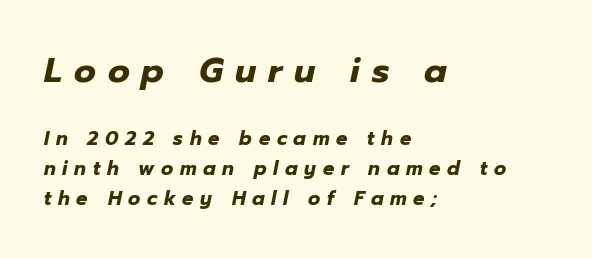
{"italic": "yes", "lean": "right", "slant_degrees": 12, "bold": "yes", "weight": "heavy", "width": "normal", "stroke_contrast": "low", "x_height": "medium", "monospaced": "no", "underline": "no", "align": "left", "line_spacing": "normal", "line_spacing_ratio": 1.56, "letter_spacing": "wide", "letter_spacing_em": 0.35, "larger_block": "first", "size_ratio": 1.79, "glyph_px": 34}
